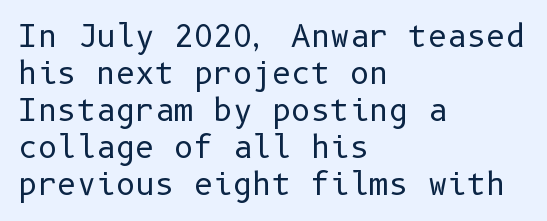
Q: Is the text bold? A: No.
Q: Is the text italic (slanted)? A: No, it is upright.
Q: Is the typeface a serif or a sans-serif typeface? A: Sans-serif.
Q: Is the text underlined? A: No.
Q: How is the paragraph aligned? A: Left-aligned.
Q: Is the spacing between letters normal or unusually wide? A: Normal.
Q: Width (condensed, normal, or wide)? A: Normal.
Q: Stroke contrast? A: Low.
Q: x-height? A: Medium.
